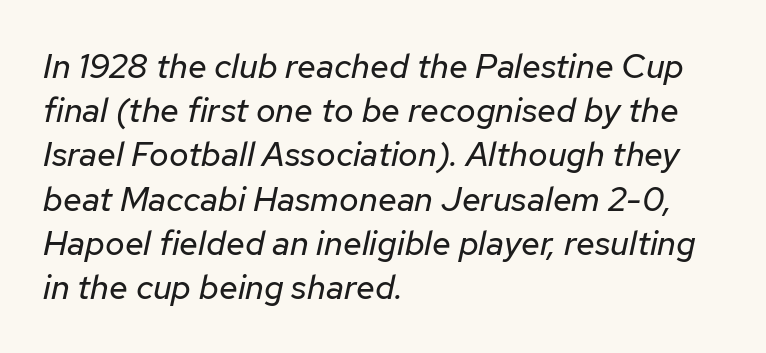
The image shows 34 px regular-weight type, italic (leaning right); set left-aligned, normal line spacing (1.3x), normal letter spacing, not underlined; low stroke contrast and a medium x-height.
